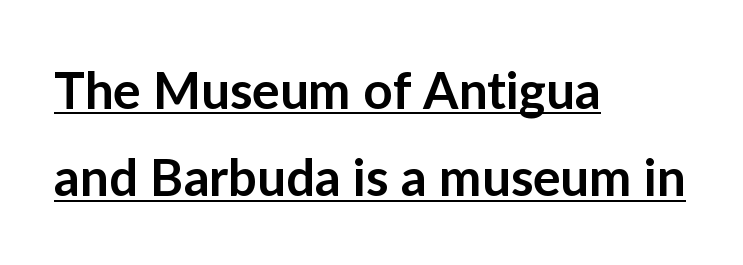
{"serif": "no", "italic": "no", "bold": "semi", "weight": "semibold", "width": "normal", "stroke_contrast": "low", "x_height": "medium", "monospaced": "no", "underline": "yes", "align": "left", "line_spacing_ratio": 1.71, "letter_spacing": "normal", "letter_spacing_em": 0.0, "glyph_px": 51}
